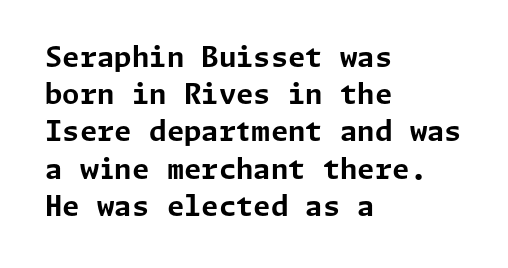
Look at the tracking — it's just the regular setting, nothing added. Line beginnings align vertically; line endings do not. The letters stand upright; this is a roman face. The passage shown is typeset with a sans-serif family. The letters are bold, with thick, heavy strokes. Compared with typical paragraphs, the rows here are spaced about the same.
